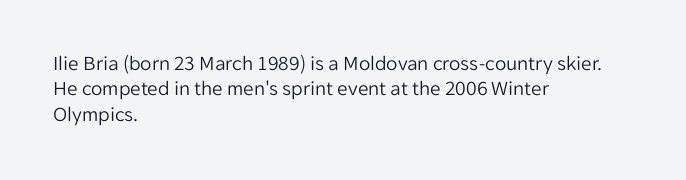
The image shows 21 px text type, upright; set left-aligned, line spacing 1.21x, normal letter spacing, not underlined.
